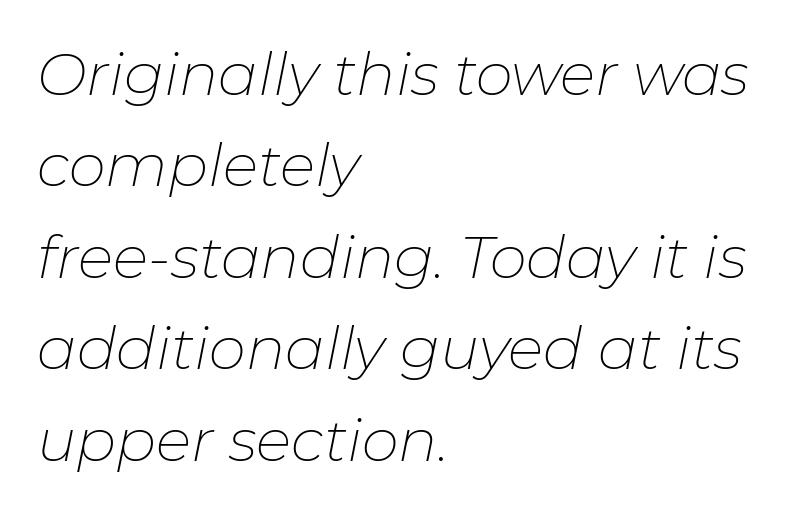
A typesetter would call this leading conventional body-copy spacing. Line starts are locked; line ends wander. Look at the tracking — it's just the regular setting, nothing added. Rule under the text: the space is simply empty. Stroke mass is kept to a normal reading level or below.
